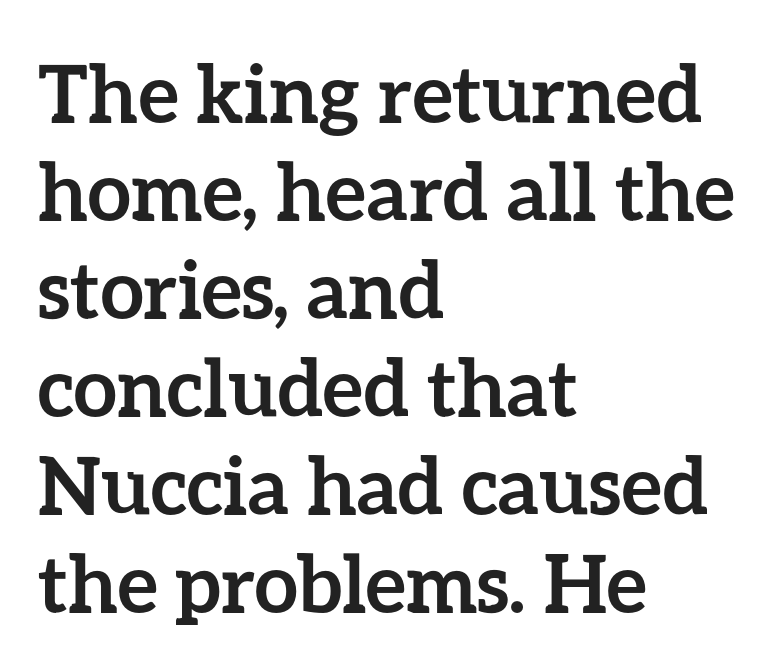
{"italic": "no", "bold": "yes", "weight": "semibold", "width": "normal", "stroke_contrast": "low", "x_height": "medium", "monospaced": "no", "underline": "no", "align": "left", "line_spacing_ratio": 1.24, "letter_spacing": "normal", "letter_spacing_em": 0.0, "glyph_px": 79}
